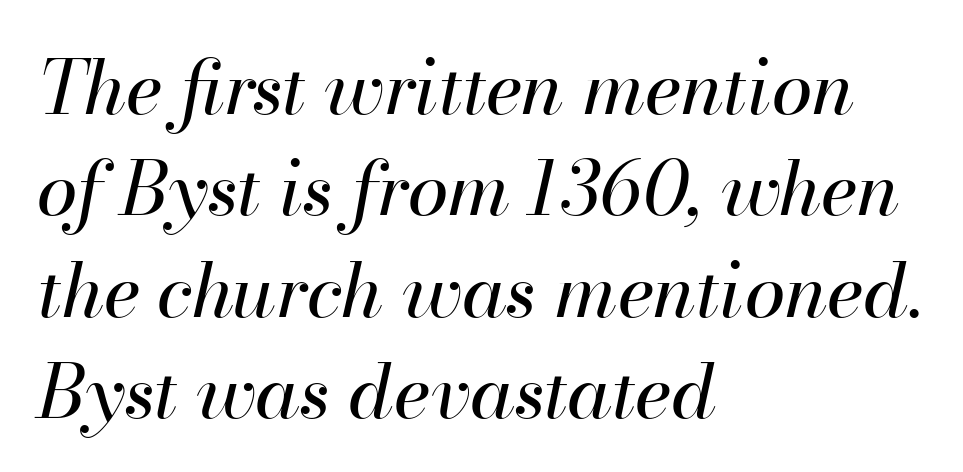
{"italic": "yes", "lean": "right", "slant_degrees": 13, "bold": "no", "weight": "regular", "width": "normal", "stroke_contrast": "high", "x_height": "small", "monospaced": "no", "underline": "no", "align": "left", "line_spacing": "normal", "line_spacing_ratio": 1.37, "letter_spacing": "normal", "letter_spacing_em": 0.0, "glyph_px": 74}
